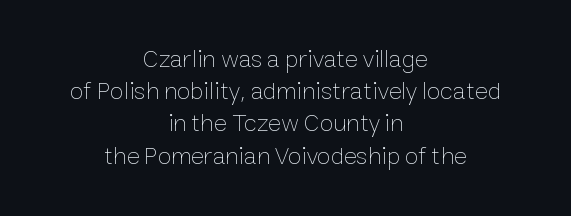
Unmarked baselines from the first word to the last. Every character sits straight up, as roman type does. The strokes are not fattened; the text isn't bold. Which margin do the lines hug? Neither — every line sits in the middle. Default kerning and tracking; the words read as compact shapes. The leading is moderate, giving the passage an even texture.
